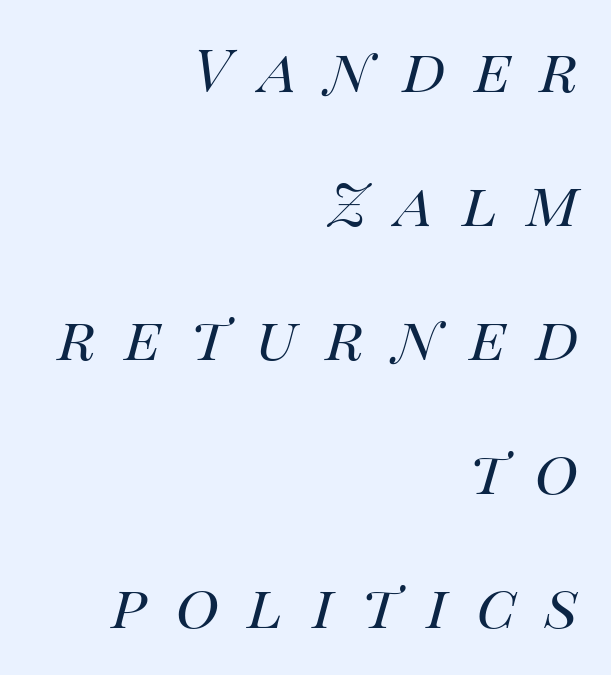
Q: Is the text bold? A: No.
Q: Is the text italic (slanted)? A: Yes, it leans right by about 14 degrees.
Q: Is the text underlined? A: No.
Q: How is the paragraph aligned? A: Right-aligned.
Q: Is the spacing between letters normal or unusually wide? A: Unusually wide.
Q: Width (condensed, normal, or wide)? A: Normal.
Q: Stroke contrast? A: High.
Q: x-height? A: Large.
Q: Monospaced? A: No.
